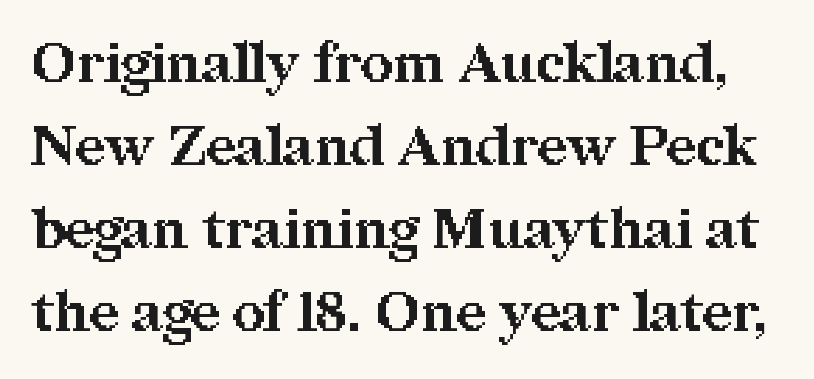
Q: Is the text bold? A: Yes.
Q: Is the text italic (slanted)? A: No, it is upright.
Q: Is the typeface a serif or a sans-serif typeface? A: Serif.
Q: Is the text underlined? A: No.
Q: Is the spacing between letters normal or unusually wide? A: Normal.
Q: Is the spacing between lines tight, normal or loose? A: Normal.
Q: Width (condensed, normal, or wide)? A: Normal.
Q: Stroke contrast? A: Medium.
Q: x-height? A: Medium.
Q: Monospaced? A: No.
